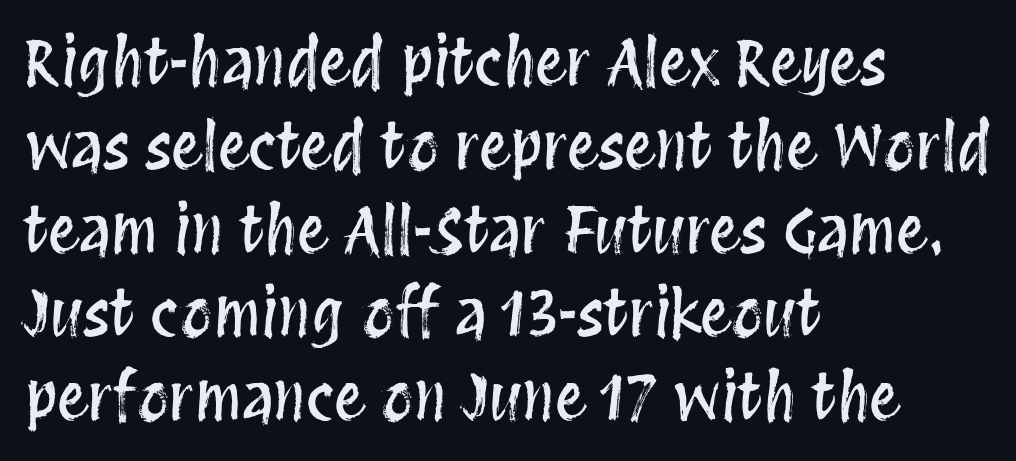
{"italic": "no", "width": "condensed", "stroke_contrast": "medium", "x_height": "large", "monospaced": "no", "underline": "no", "align": "left", "line_spacing": "normal", "line_spacing_ratio": 1.33, "letter_spacing": "normal", "letter_spacing_em": 0.0, "glyph_px": 63}
